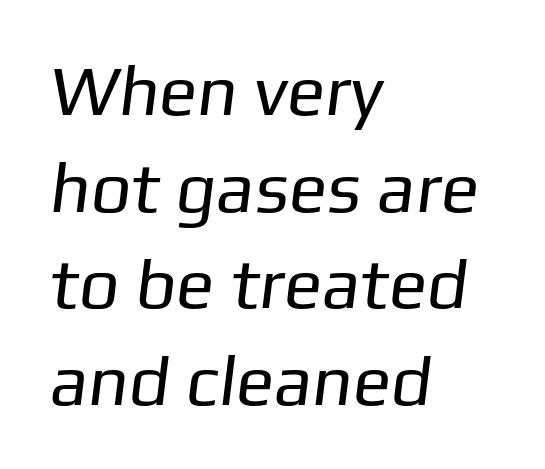
{"serif": "no", "bold": "no", "weight": "regular", "width": "normal", "stroke_contrast": "low", "x_height": "medium", "monospaced": "no", "underline": "no", "align": "left", "line_spacing": "normal", "line_spacing_ratio": 1.36, "letter_spacing": "normal", "letter_spacing_em": 0.0, "glyph_px": 71}
